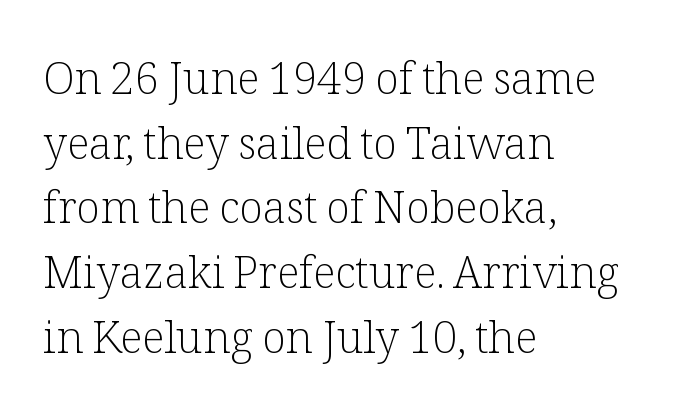
{"serif": "yes", "italic": "no", "bold": "no", "weight": "light", "width": "normal", "stroke_contrast": "low", "x_height": "medium", "monospaced": "no", "underline": "no", "align": "left", "line_spacing": "normal", "line_spacing_ratio": 1.47, "letter_spacing": "normal", "letter_spacing_em": 0.0, "glyph_px": 44}
